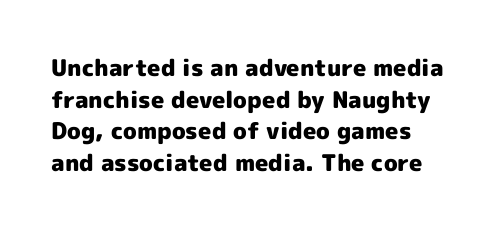
The image shows 23 px bold type, upright; set normal line spacing (1.38x), normal letter spacing, not underlined.
